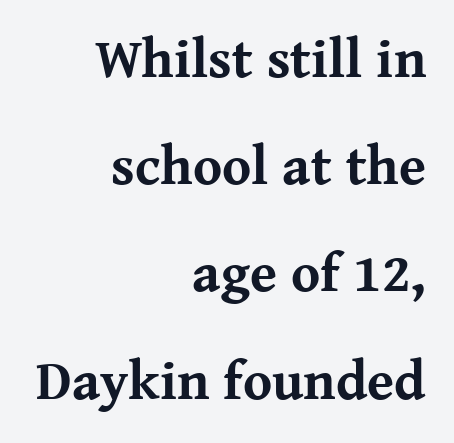
The vertical gap from one line to the next is large. Typographic density is high because the face is bold. This is serif lettering, the kind often seen in printed books. If you drew a ruler down the right edge, every line would touch it. Upright lettering throughout. Decoration check: the copy has no underline.
